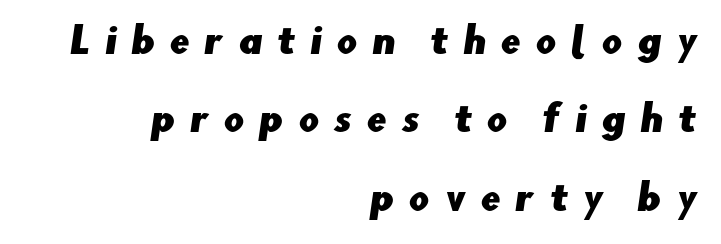
{"serif": "no", "width": "normal", "stroke_contrast": "low", "x_height": "small", "monospaced": "no", "underline": "no", "align": "right", "line_spacing": "loose", "line_spacing_ratio": 2.18, "letter_spacing": "wide", "letter_spacing_em": 0.4, "glyph_px": 36}
